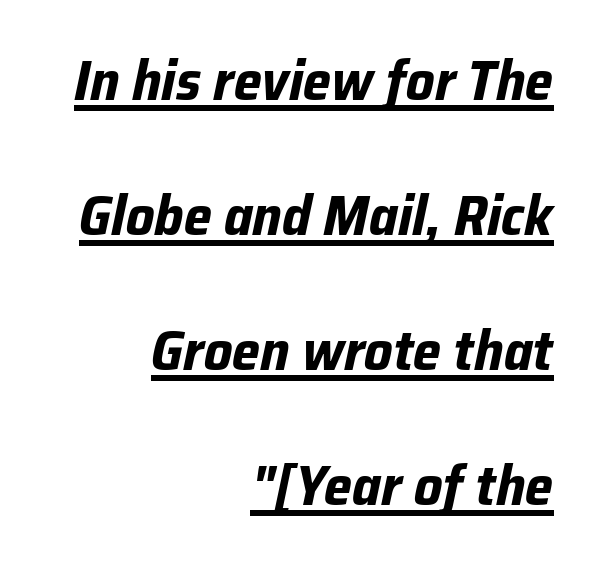
The image shows 56 px bold type, italic (leaning right); set right-aligned, loose line spacing (2.41x), normal letter spacing, underlined; low stroke contrast and a medium x-height.
